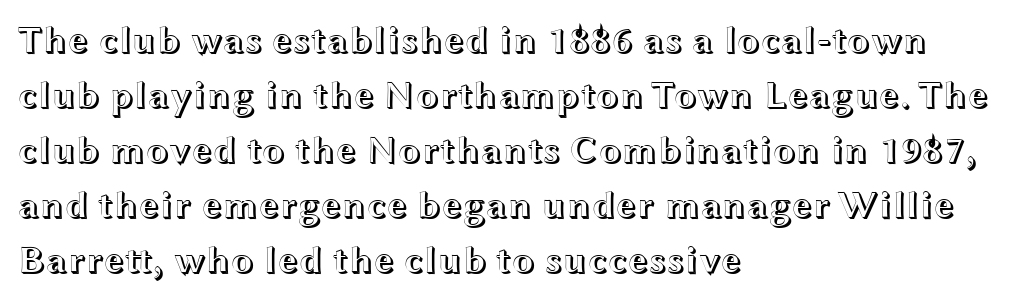
{"italic": "no", "width": "wide", "x_height": "medium", "monospaced": "no", "underline": "no", "align": "left", "line_spacing": "normal", "line_spacing_ratio": 1.45, "letter_spacing": "normal", "letter_spacing_em": 0.0, "glyph_px": 38}
